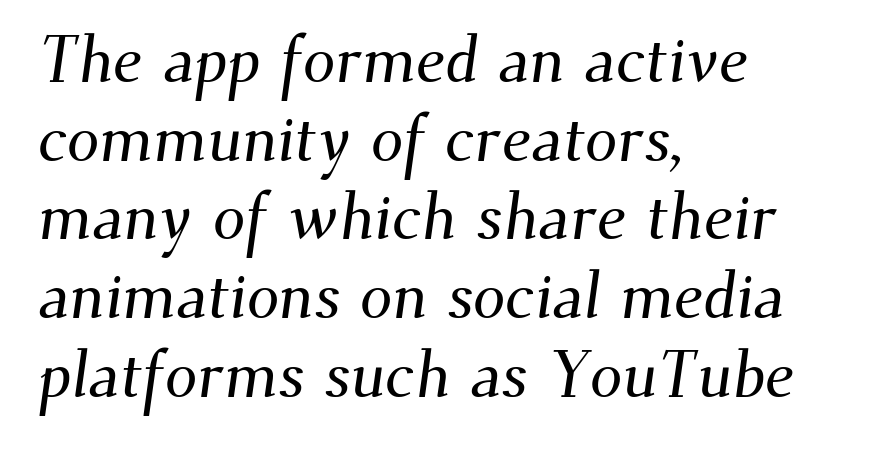
The image shows 65 px serif type; set left-aligned, line spacing 1.21x, normal letter spacing, not underlined; medium stroke contrast and a small x-height.
